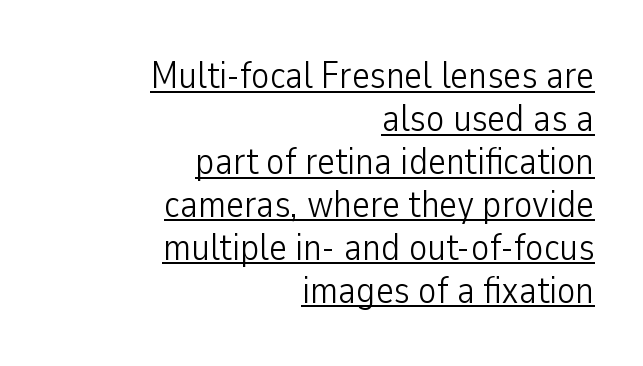
{"serif": "no", "italic": "no", "bold": "no", "weight": "light", "width": "condensed", "stroke_contrast": "low", "x_height": "medium", "monospaced": "no", "underline": "yes", "align": "right", "line_spacing": "tight", "line_spacing_ratio": 1.13, "letter_spacing": "normal", "letter_spacing_em": 0.0, "glyph_px": 38}
